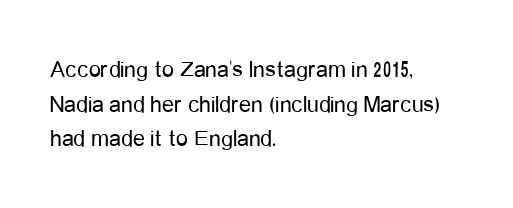
{"italic": "no", "bold": "no", "underline": "no", "align": "left", "line_spacing": "normal", "line_spacing_ratio": 1.44, "letter_spacing": "normal", "letter_spacing_em": 0.0, "glyph_px": 24}
